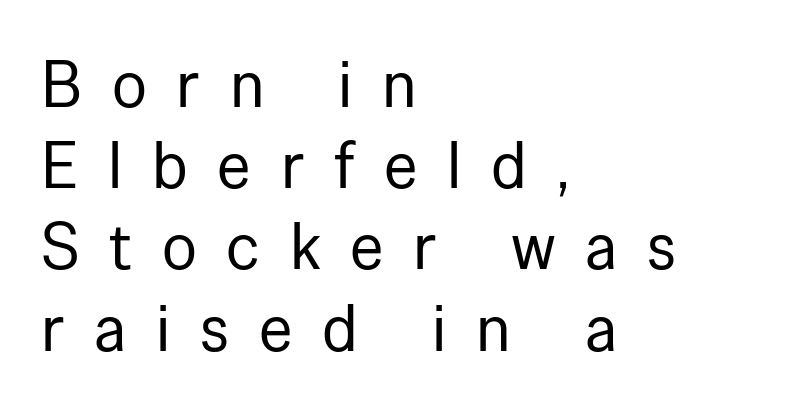
Q: Is the text bold? A: No.
Q: Is the text italic (slanted)? A: No, it is upright.
Q: Is the typeface a serif or a sans-serif typeface? A: Sans-serif.
Q: Is the text underlined? A: No.
Q: How is the paragraph aligned? A: Left-aligned.
Q: Is the spacing between letters normal or unusually wide? A: Unusually wide.
Q: Is the spacing between lines tight, normal or loose? A: Normal.
Q: Width (condensed, normal, or wide)? A: Normal.
Q: Stroke contrast? A: Low.
Q: x-height? A: Medium.
Q: Monospaced? A: No.
